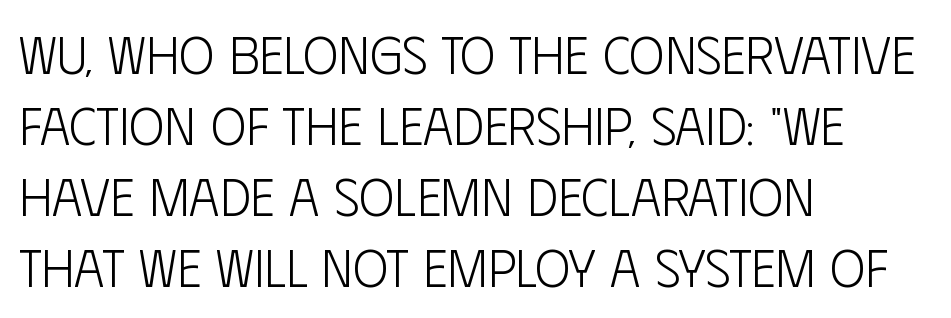
{"serif": "no", "italic": "no", "bold": "no", "weight": "light", "width": "condensed", "stroke_contrast": "low", "x_height": "large", "monospaced": "no", "underline": "no", "align": "left", "line_spacing": "normal", "line_spacing_ratio": 1.34, "letter_spacing": "normal", "letter_spacing_em": 0.0, "glyph_px": 53}
